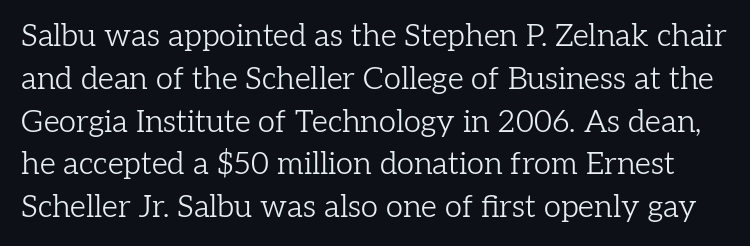
{"serif": "yes", "italic": "no", "bold": "no", "weight": "light", "width": "normal", "stroke_contrast": "low", "x_height": "medium", "monospaced": "no", "underline": "no", "line_spacing": "normal", "line_spacing_ratio": 1.38, "letter_spacing": "normal", "letter_spacing_em": 0.0, "glyph_px": 31}
